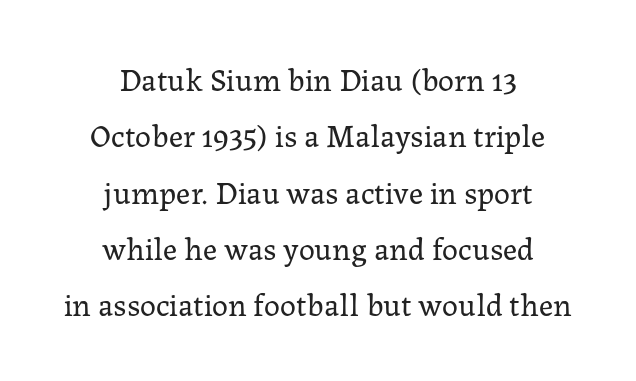
{"serif": "yes", "italic": "no", "bold": "no", "weight": "regular", "width": "normal", "stroke_contrast": "low", "x_height": "medium", "monospaced": "no", "underline": "no", "align": "center", "line_spacing_ratio": 1.76, "letter_spacing": "normal", "letter_spacing_em": 0.0, "glyph_px": 32}
